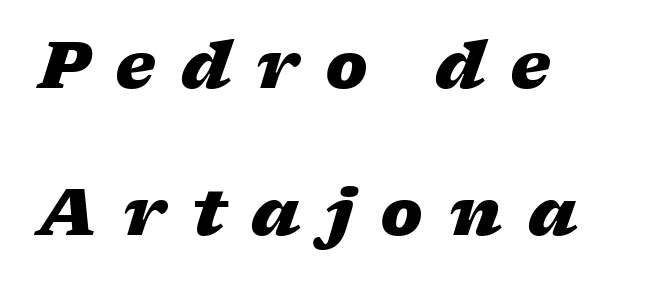
Q: Is the text bold? A: Yes.
Q: Is the text italic (slanted)? A: Yes, it leans right by about 17 degrees.
Q: Is the text underlined? A: No.
Q: How is the paragraph aligned? A: Left-aligned.
Q: Is the spacing between letters normal or unusually wide? A: Unusually wide.
Q: Is the spacing between lines tight, normal or loose? A: Loose.
Q: Width (condensed, normal, or wide)? A: Wide.
Q: Stroke contrast? A: Low.
Q: x-height? A: Medium.
Q: Monospaced? A: No.
